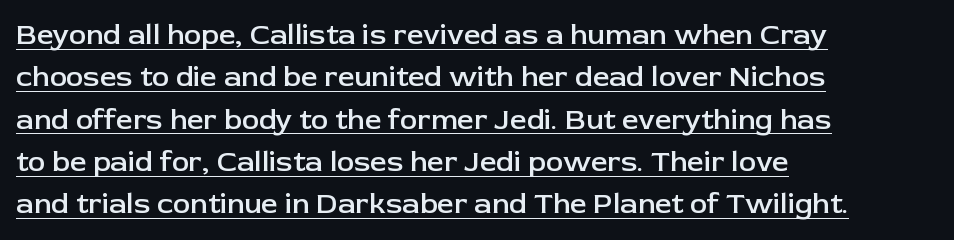
The image shows 29 px semibold sans-serif type, upright; set left-aligned, normal line spacing (1.46x), normal letter spacing, underlined; low stroke contrast and a medium x-height.
